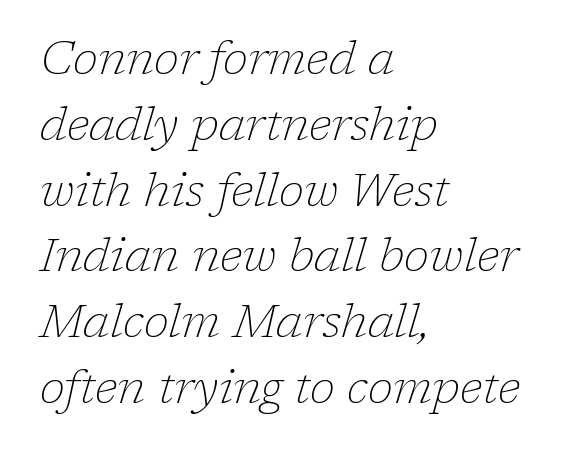
The image shows 46 px thin serif type, italic (leaning right); set left-aligned, normal line spacing (1.43x), normal letter spacing, not underlined; low stroke contrast and a medium x-height.
